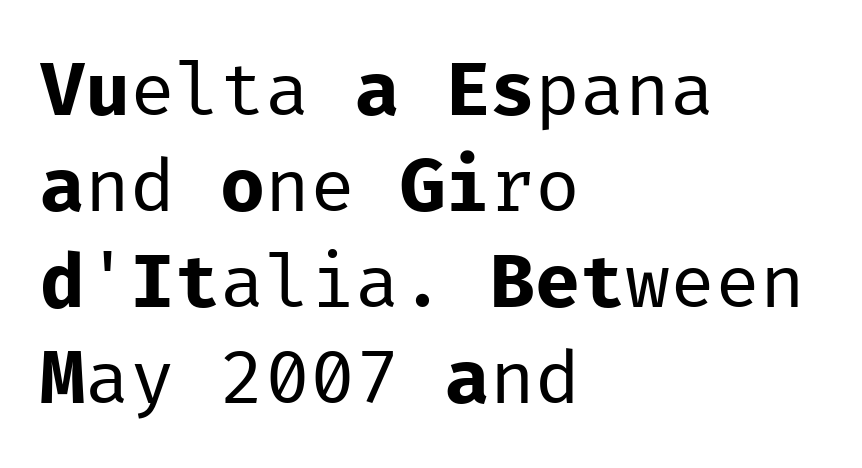
The image shows 75 px regular-weight sans-serif type, upright, monospaced; set left-aligned, normal line spacing (1.28x), normal letter spacing, not underlined; low stroke contrast and a medium x-height.
